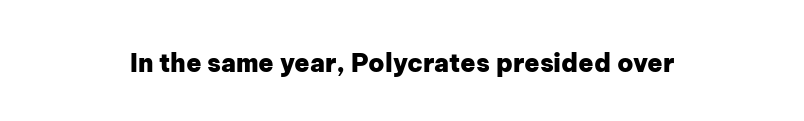
{"italic": "no", "bold": "yes", "underline": "no", "letter_spacing": "normal", "letter_spacing_em": 0.0, "glyph_px": 25}
